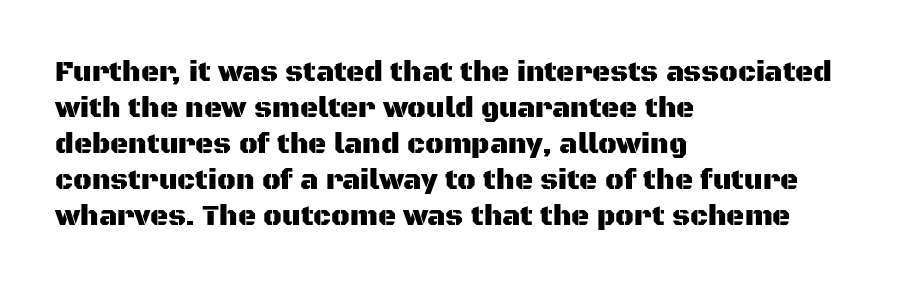
{"serif": "no", "italic": "no", "width": "normal", "stroke_contrast": "medium", "x_height": "large", "monospaced": "no", "underline": "no", "align": "left", "line_spacing": "normal", "line_spacing_ratio": 1.29, "letter_spacing": "normal", "letter_spacing_em": 0.0, "glyph_px": 28}
